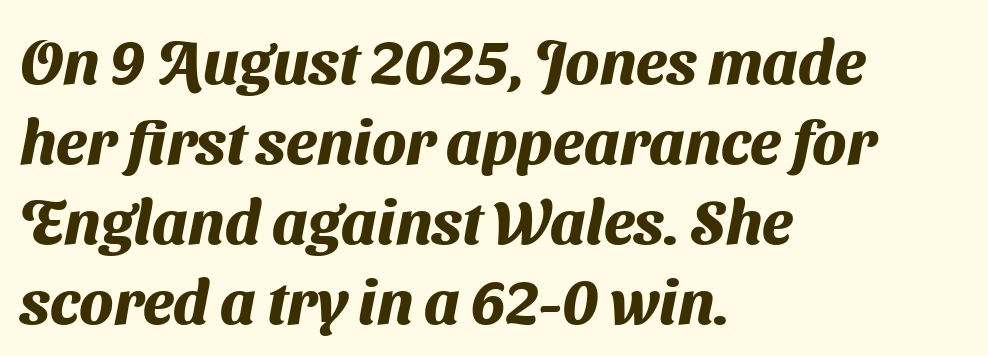
I'd call this a sans setting — the letters go barefoot. Line starts are locked; line ends wander. Vertically, the passage feels balanced, rows spaced as you'd expect. The specimen omits any rule beneath the text block's lines. Is the type bold? Yes — the strokes are clearly thick and heavy.
